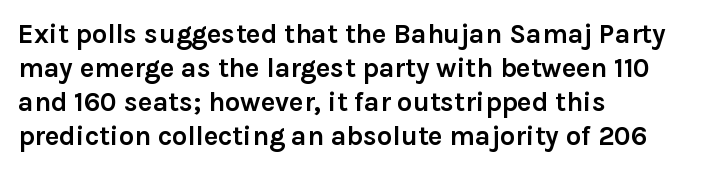
The image shows 27 px bold type, upright; set left-aligned, normal line spacing (1.26x), normal letter spacing, not underlined.
